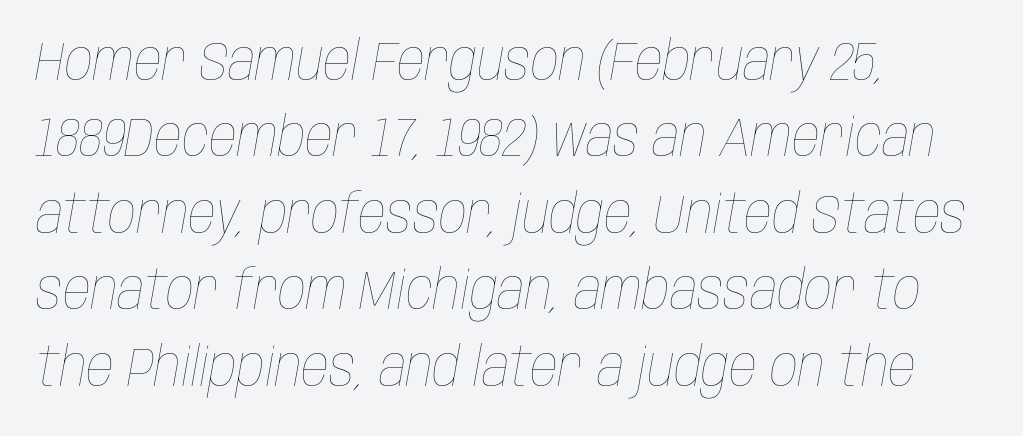
Q: Is the text bold? A: No.
Q: Is the text italic (slanted)? A: Yes, it leans right by about 10 degrees.
Q: Is the text underlined? A: No.
Q: How is the paragraph aligned? A: Left-aligned.
Q: Is the spacing between letters normal or unusually wide? A: Normal.
Q: Is the spacing between lines tight, normal or loose? A: Normal.
Q: Width (condensed, normal, or wide)? A: Condensed.
Q: Stroke contrast? A: Low.
Q: x-height? A: Large.
Q: Monospaced? A: No.
